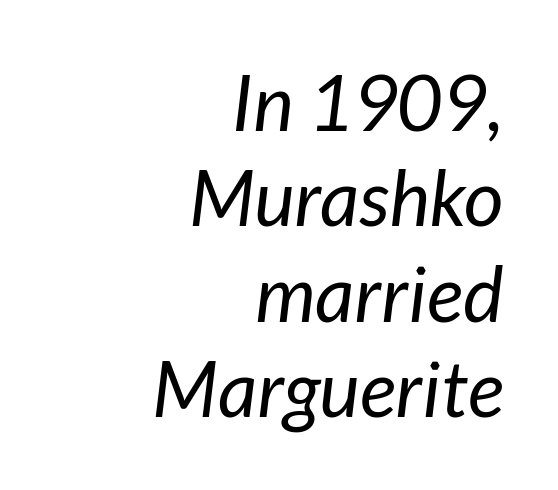
Stems and bowls with no extra thickness — not bold. The gaps between neighbouring characters are ordinary and unremarkable. Short and long lines alike share a common ending point at right. These lines are rendered in a variable-pitch font. Bare-footed words on every line. These lines were composed using italics.
